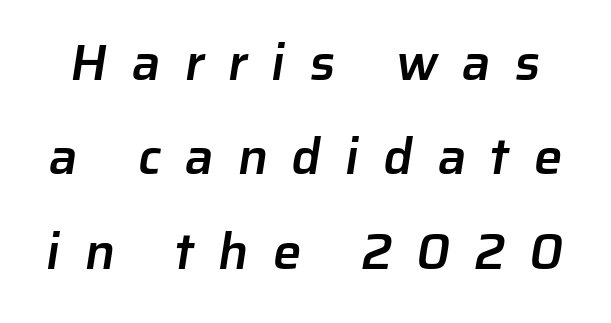
Q: Is the text bold? A: Semi-bold.
Q: Is the typeface a serif or a sans-serif typeface? A: Sans-serif.
Q: Is the text underlined? A: No.
Q: Is the spacing between letters normal or unusually wide? A: Unusually wide.
Q: Width (condensed, normal, or wide)? A: Normal.
Q: Stroke contrast? A: Low.
Q: x-height? A: Medium.
Q: Monospaced? A: No.
